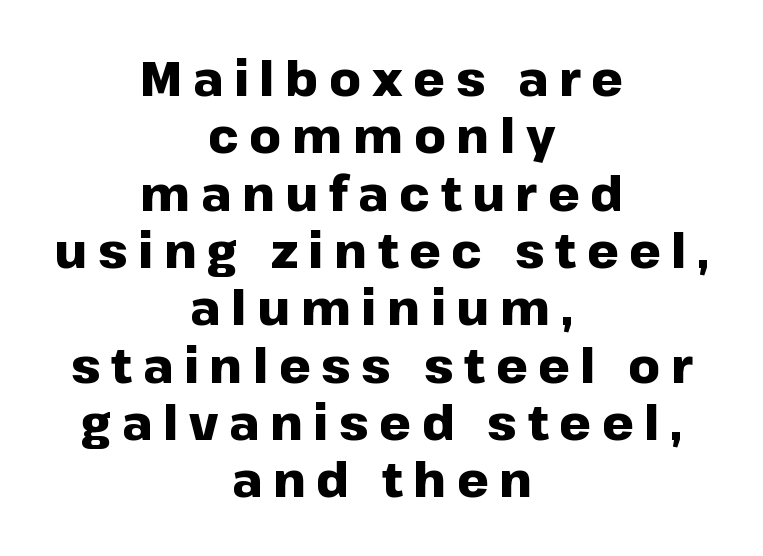
Q: Is the text bold? A: Yes.
Q: Is the text italic (slanted)? A: No, it is upright.
Q: Is the typeface a serif or a sans-serif typeface? A: Sans-serif.
Q: Is the text underlined? A: No.
Q: How is the paragraph aligned? A: Centered.
Q: Is the spacing between letters normal or unusually wide? A: Unusually wide.
Q: Width (condensed, normal, or wide)? A: Normal.
Q: Stroke contrast? A: Low.
Q: x-height? A: Medium.
Q: Monospaced? A: No.
